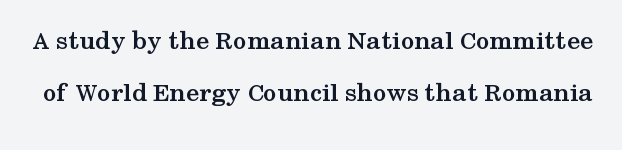
Q: Is the text bold? A: Yes.
Q: Is the text italic (slanted)? A: No, it is upright.
Q: Is the text underlined? A: No.
Q: Is the spacing between letters normal or unusually wide? A: Normal.
Q: Is the spacing between lines tight, normal or loose? A: Loose.
